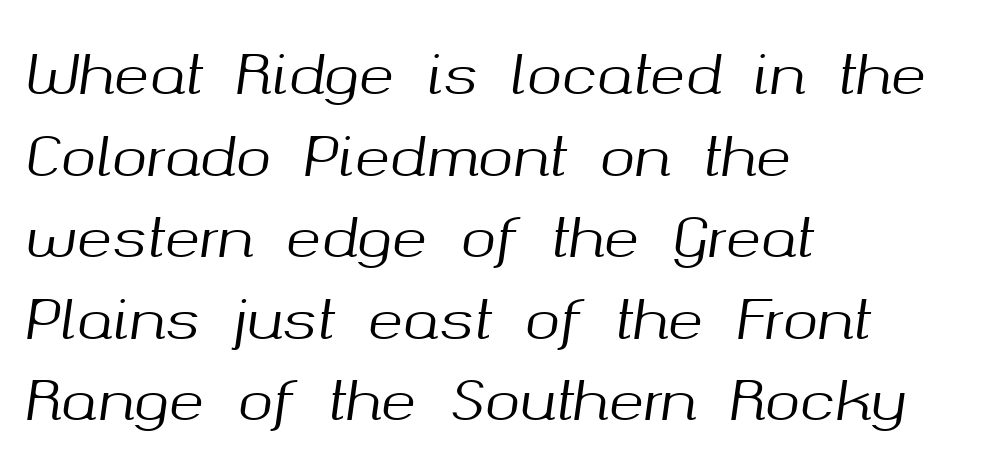
The image shows 53 px text type, italic (leaning right); set left-aligned, normal line spacing (1.54x), normal letter spacing, not underlined; medium stroke contrast and a medium x-height.
